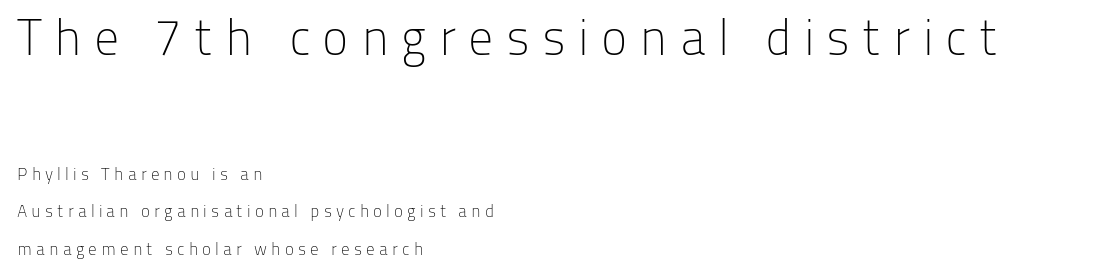
The image shows 50 px light sans-serif type, upright; set left-aligned, loose line spacing (2.2x), unusually wide letter spacing (+0.24 em), not underlined; the first (top) block is 2.94x larger; low stroke contrast and a medium x-height.
